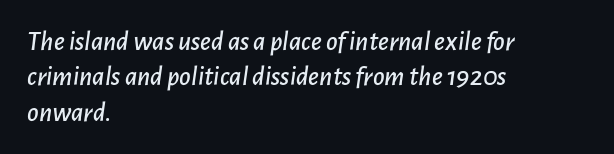
Q: Is the text italic (slanted)? A: Yes, it leans right by about 7 degrees.
Q: Is the text underlined? A: No.
Q: How is the paragraph aligned? A: Left-aligned.
Q: Is the spacing between letters normal or unusually wide? A: Normal.
Q: Is the spacing between lines tight, normal or loose? A: Normal.
Q: Width (condensed, normal, or wide)? A: Normal.
Q: Stroke contrast? A: Low.
Q: x-height? A: Medium.
Q: Monospaced? A: No.
